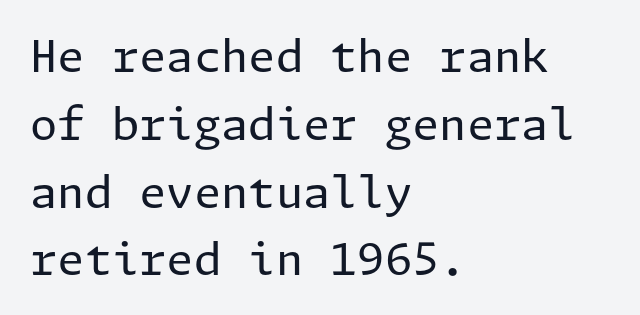
{"serif": "no", "italic": "no", "bold": "no", "weight": "regular", "width": "normal", "stroke_contrast": "low", "x_height": "medium", "underline": "no", "align": "left", "line_spacing": "normal", "line_spacing_ratio": 1.54, "letter_spacing": "normal", "letter_spacing_em": 0.0, "glyph_px": 44}
